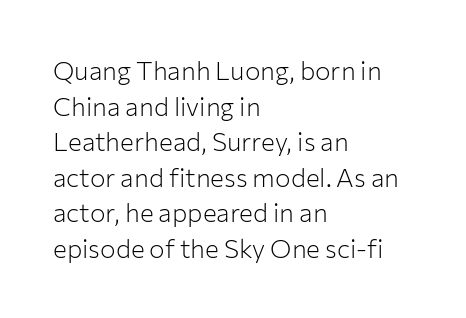
The line texture is even and compact thanks to regular tracking. Honestly, the row spacing looks completely unremarkable. Every row of glyphs begins at an identical x-position on the left. The letters stand straight up with perfectly vertical stems. Stroke thickness stays within the range of a standard reading face or lighter. Unmarked baselines from the first word to the last.
